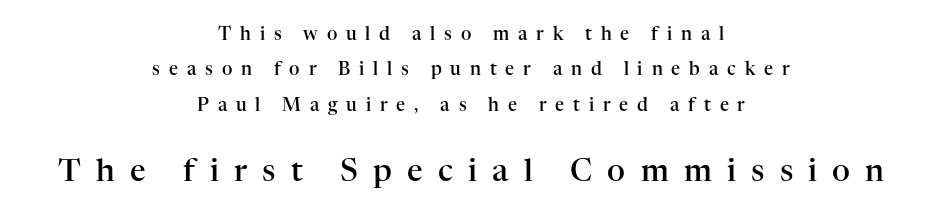
Q: Is the text bold? A: Semi-bold.
Q: Is the text italic (slanted)? A: No, it is upright.
Q: Is the typeface a serif or a sans-serif typeface? A: Serif.
Q: Is the text underlined? A: No.
Q: How is the paragraph aligned? A: Centered.
Q: Is the spacing between letters normal or unusually wide? A: Unusually wide.
Q: Is the spacing between lines tight, normal or loose? A: Loose.
Q: Which block of text is set in a larger size, the first (top) or the second (bottom)? A: The second (bottom) one.
Q: Width (condensed, normal, or wide)? A: Normal.
Q: Stroke contrast? A: High.
Q: x-height? A: Medium.
Q: Monospaced? A: No.
